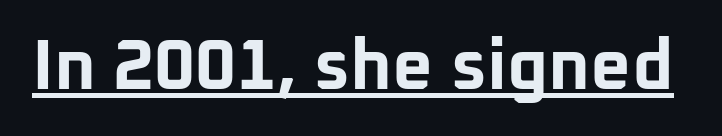
Q: Is the text bold? A: Yes.
Q: Is the text italic (slanted)? A: No, it is upright.
Q: Is the typeface a serif or a sans-serif typeface? A: Sans-serif.
Q: Is the text underlined? A: Yes.
Q: Is the spacing between letters normal or unusually wide? A: Normal.
Q: Width (condensed, normal, or wide)? A: Normal.
Q: Stroke contrast? A: Low.
Q: x-height? A: Medium.
Q: Monospaced? A: No.
